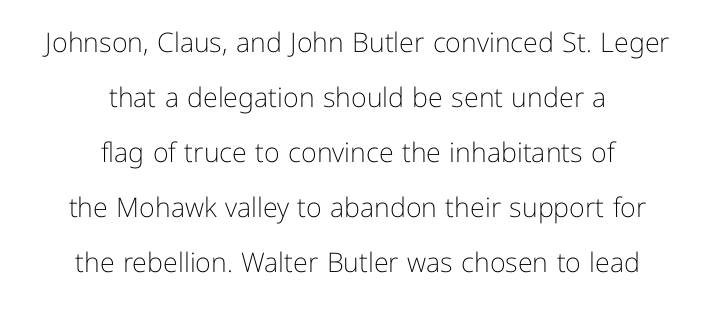
{"italic": "no", "bold": "no", "underline": "no", "align": "center", "line_spacing": "loose", "line_spacing_ratio": 2.04, "letter_spacing": "normal", "letter_spacing_em": 0.0, "glyph_px": 27}
